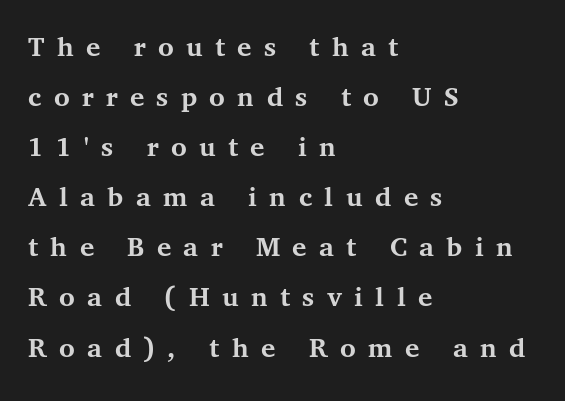
These lines are rendered in a variable-pitch font. In terms of weight, the rendering is a true, heavy bold. Just letters on the line, the space beneath them empty. The tracking jumps out immediately: characters are airy and widely separated.
